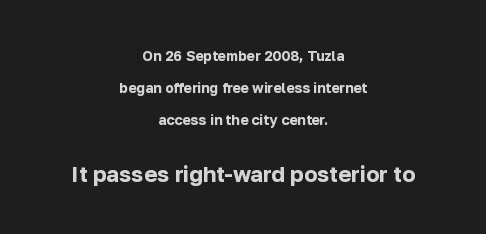
Q: Is the text bold? A: Yes.
Q: Is the text italic (slanted)? A: No, it is upright.
Q: Is the text underlined? A: No.
Q: How is the paragraph aligned? A: Centered.
Q: Is the spacing between letters normal or unusually wide? A: Normal.
Q: Is the spacing between lines tight, normal or loose? A: Loose.
Q: Which block of text is set in a larger size, the first (top) or the second (bottom)? A: The second (bottom) one.
